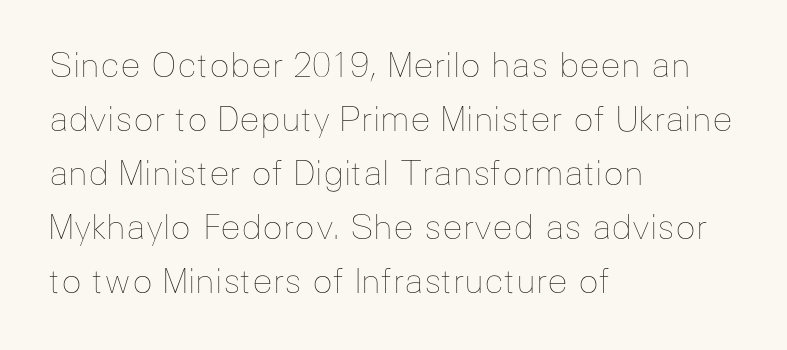
The image shows 34 px thin type, upright; set left-aligned, normal line spacing (1.59x), normal letter spacing, not underlined; low stroke contrast and a medium x-height.
